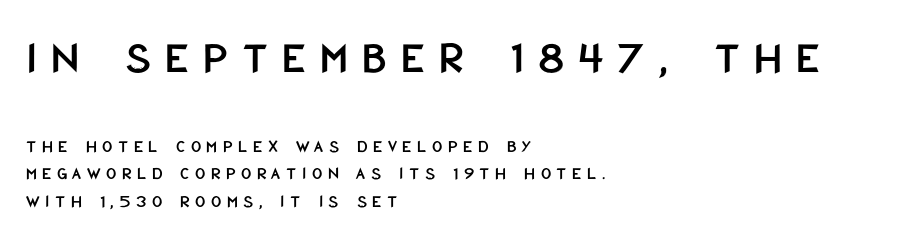
Q: Is the text italic (slanted)? A: No, it is upright.
Q: Is the typeface a serif or a sans-serif typeface? A: Sans-serif.
Q: Is the text underlined? A: No.
Q: How is the paragraph aligned? A: Left-aligned.
Q: Is the spacing between letters normal or unusually wide? A: Unusually wide.
Q: Is the spacing between lines tight, normal or loose? A: Normal.
Q: Which block of text is set in a larger size, the first (top) or the second (bottom)? A: The first (top) one.
Q: Width (condensed, normal, or wide)? A: Condensed.
Q: Stroke contrast? A: Low.
Q: x-height? A: Large.
Q: Monospaced? A: No.
